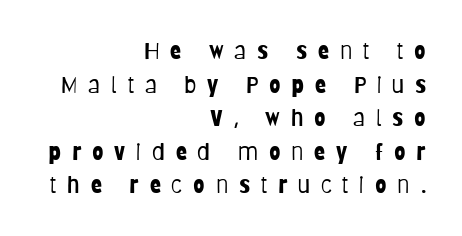
Decoration check: the copy has no underline. The letterforms stand isolated, each surrounded by extra space. Ascenders rise straight up at ninety degrees. The line-height multiplier appears to be the usual default. The letters look calm and open, with moderate or lighter stems. The text block is weighted toward the right margin, trailing off unevenly leftward.
